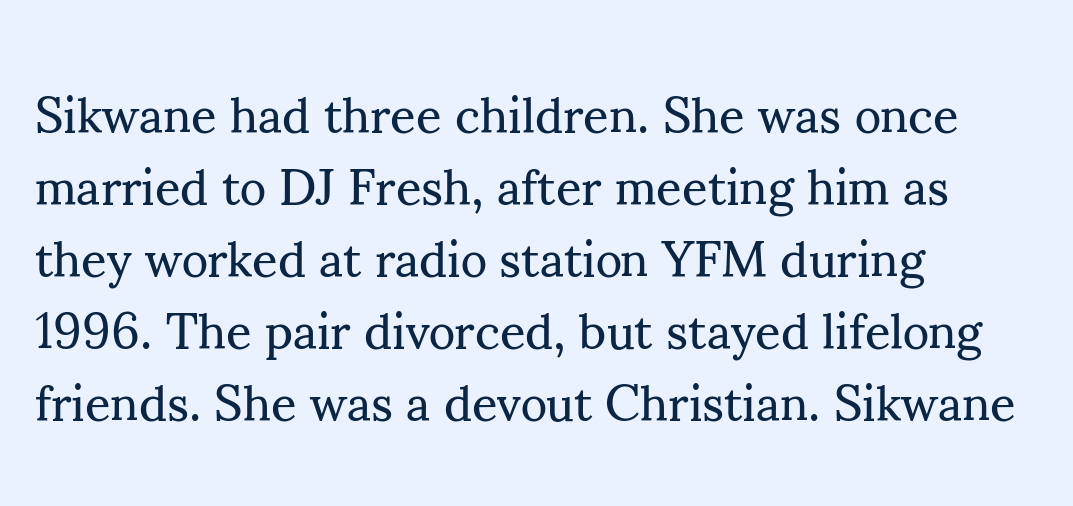
The image shows 50 px regular-weight serif type, upright; set left-aligned, normal line spacing (1.44x), normal letter spacing, not underlined; medium stroke contrast and a small x-height.
